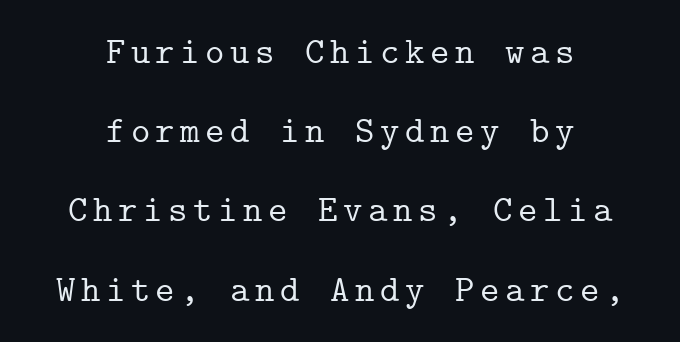
{"serif": "yes", "italic": "no", "width": "normal", "stroke_contrast": "low", "x_height": "medium", "monospaced": "yes", "underline": "no", "align": "center", "line_spacing": "loose", "line_spacing_ratio": 2.14, "glyph_px": 37}
